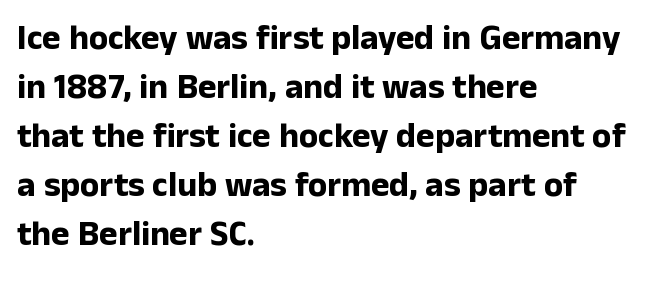
Q: Is the text bold? A: Yes.
Q: Is the text italic (slanted)? A: No, it is upright.
Q: Is the typeface a serif or a sans-serif typeface? A: Sans-serif.
Q: Is the text underlined? A: No.
Q: How is the paragraph aligned? A: Left-aligned.
Q: Is the spacing between letters normal or unusually wide? A: Normal.
Q: Is the spacing between lines tight, normal or loose? A: Normal.
Q: Width (condensed, normal, or wide)? A: Normal.
Q: Stroke contrast? A: Low.
Q: x-height? A: Medium.
Q: Monospaced? A: No.
